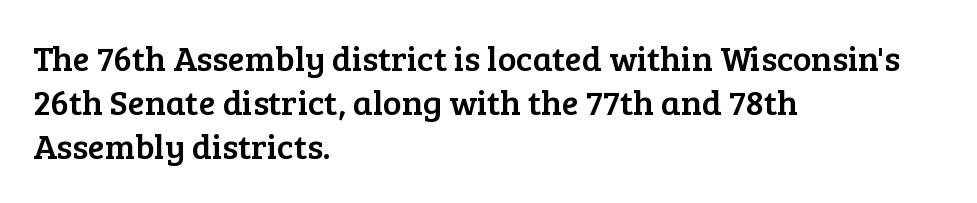
{"serif": "yes", "italic": "no", "width": "normal", "stroke_contrast": "low", "x_height": "medium", "monospaced": "no", "underline": "no", "align": "left", "line_spacing": "normal", "line_spacing_ratio": 1.26, "letter_spacing": "normal", "letter_spacing_em": 0.0, "glyph_px": 35}
